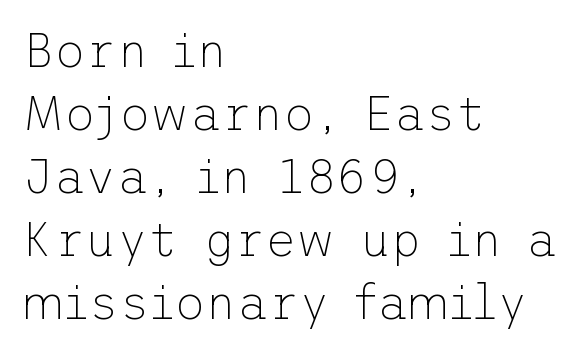
The image shows 48 px thin sans-serif type, upright; set left-aligned, normal line spacing (1.31x), normal letter spacing, not underlined; low stroke contrast and a medium x-height.
